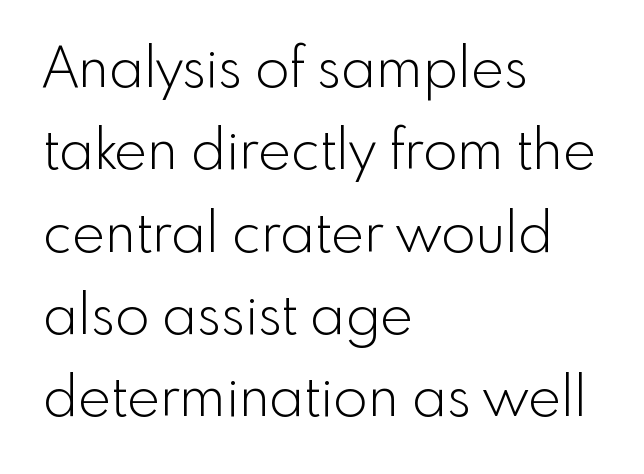
The image shows 56 px light sans-serif type, upright; set left-aligned, normal line spacing (1.47x), normal letter spacing, not underlined; a small x-height.
